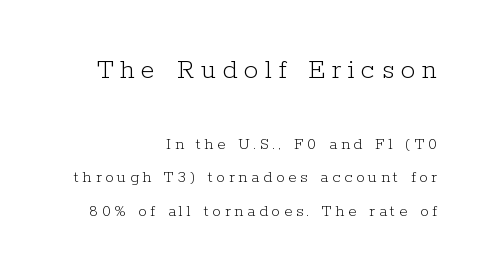
{"serif": "yes", "italic": "no", "bold": "no", "weight": "light", "width": "normal", "stroke_contrast": "low", "x_height": "medium", "monospaced": "no", "underline": "no", "align": "right", "line_spacing": "loose", "line_spacing_ratio": 1.98, "letter_spacing": "wide", "letter_spacing_em": 0.23, "larger_block": "first", "size_ratio": 1.71, "glyph_px": 29}
